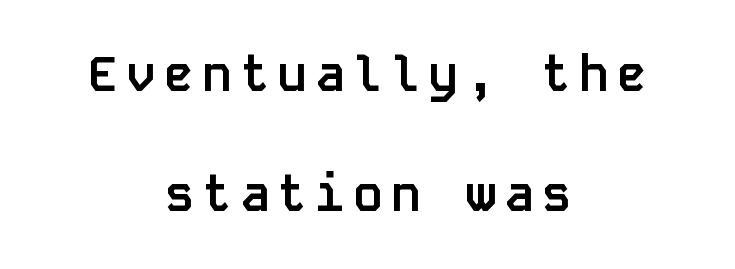
The letters are bold, with thick, heavy strokes. The gap between lines stays unmarked. If you drew a line through each stem, it would be perfectly vertical. The characters display no serif detailing; their extremities are plain. The lines are quadded center. The passage shown stacks its lines with a broad gap.
